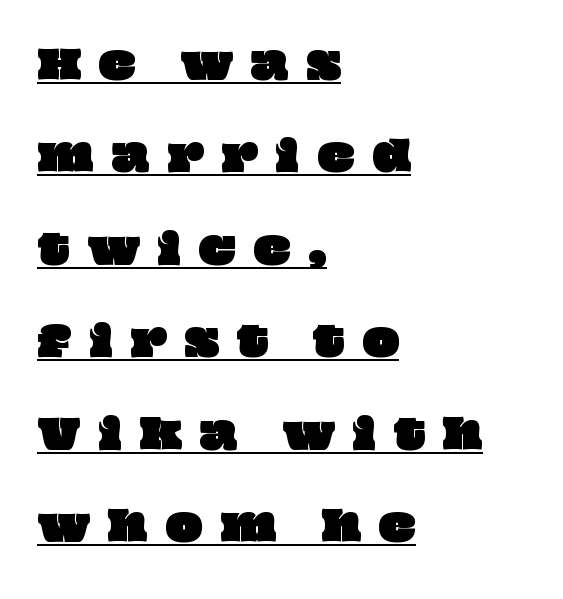
The image shows 39 px wide type; set left-aligned, loose line spacing (2.37x), unusually wide letter spacing (+0.46 em), underlined; low stroke contrast and a large x-height.
